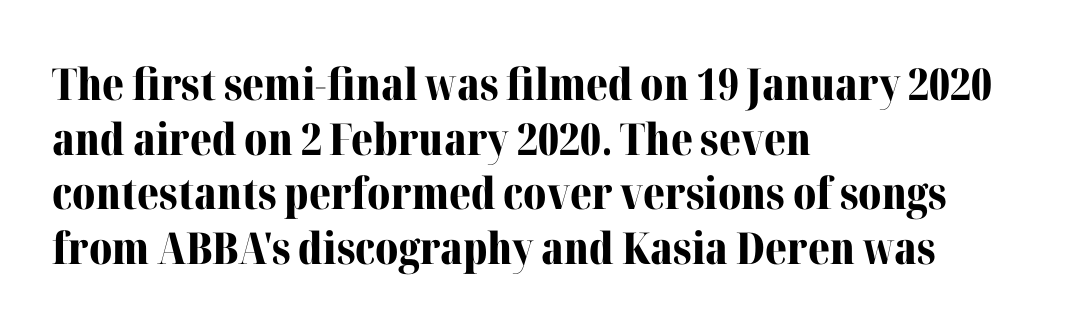
{"serif": "yes", "italic": "no", "bold": "yes", "weight": "bold", "width": "normal", "stroke_contrast": "medium", "x_height": "medium", "monospaced": "no", "underline": "no", "align": "left", "line_spacing_ratio": 1.24, "letter_spacing": "normal", "letter_spacing_em": 0.0, "glyph_px": 44}
